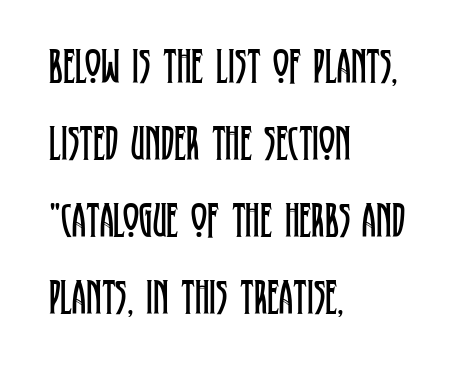
{"serif": "yes", "italic": "no", "bold": "no", "weight": "regular", "width": "condensed", "stroke_contrast": "low", "x_height": "large", "monospaced": "no", "underline": "no", "align": "left", "line_spacing": "normal", "line_spacing_ratio": 1.57, "letter_spacing": "normal", "letter_spacing_em": 0.0, "glyph_px": 49}
